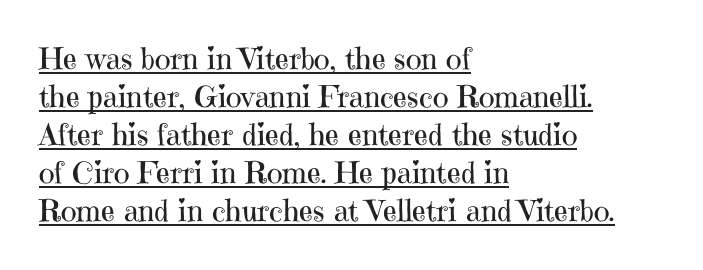
The image shows 30 px regular-weight serif type, upright; set left-aligned, normal line spacing (1.27x), normal letter spacing, underlined; high stroke contrast and a medium x-height.
